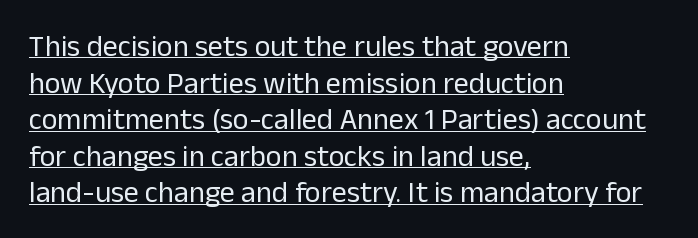
{"serif": "no", "italic": "no", "bold": "no", "weight": "regular", "width": "normal", "stroke_contrast": "low", "x_height": "medium", "monospaced": "no", "underline": "yes", "align": "left", "line_spacing_ratio": 1.22, "letter_spacing": "normal", "letter_spacing_em": 0.0, "glyph_px": 30}
